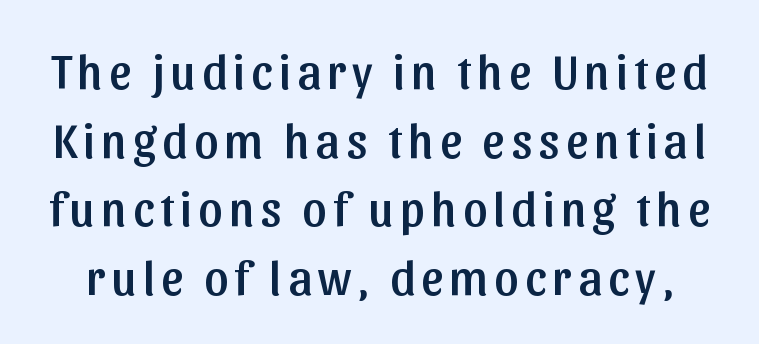
The image shows 48 px sans-serif type, upright; set normal line spacing (1.43x), not underlined; low stroke contrast and a medium x-height.
